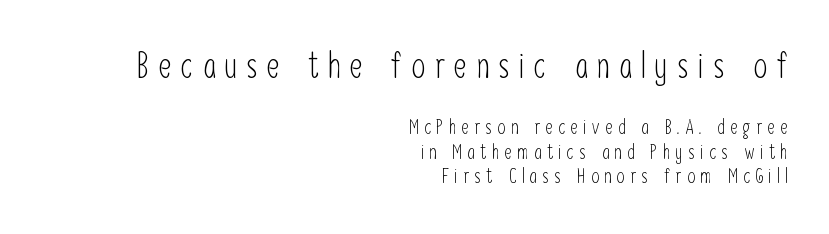
The letterforms stand isolated, each surrounded by extra space. Serifs: no, the terminals of the letterforms are clean. Horizontally, the lines are justified to the trailing edge only. Visually, the top section dominates because its glyphs are scaled up.
